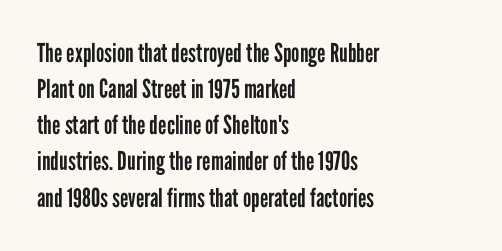
Q: Is the text bold? A: No.
Q: Is the text italic (slanted)? A: No, it is upright.
Q: Is the text underlined? A: No.
Q: How is the paragraph aligned? A: Left-aligned.
Q: Is the spacing between letters normal or unusually wide? A: Normal.
Q: Is the spacing between lines tight, normal or loose? A: Normal.
